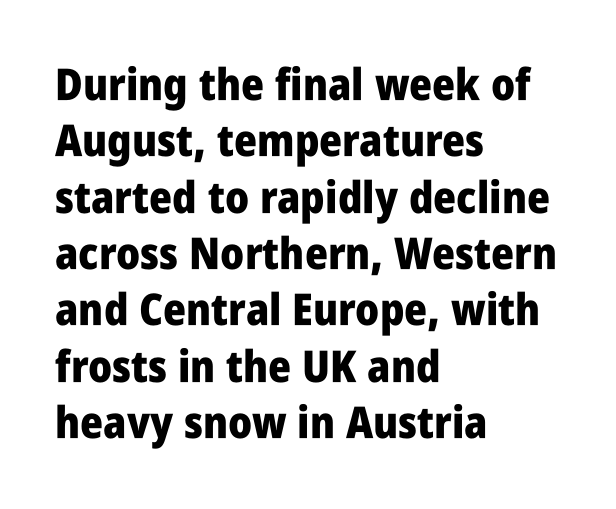
The image shows 44 px heavy, condensed sans-serif type, upright; set left-aligned, normal line spacing (1.28x), normal letter spacing, not underlined; low stroke contrast and a large x-height.
